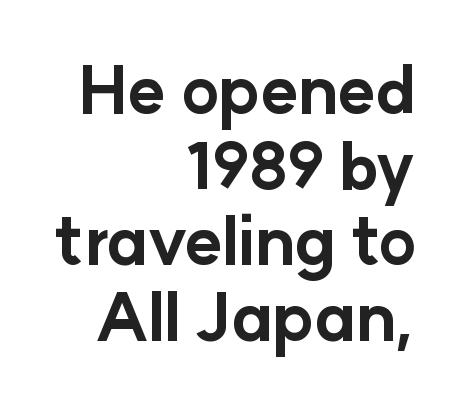
The typography opts for an upright posture over an oblique one. Spacing verdict: proportional, widths tailored to each character. The zone under the glyphs is completely vacant. The compositor pushed each line to the right boundary.
